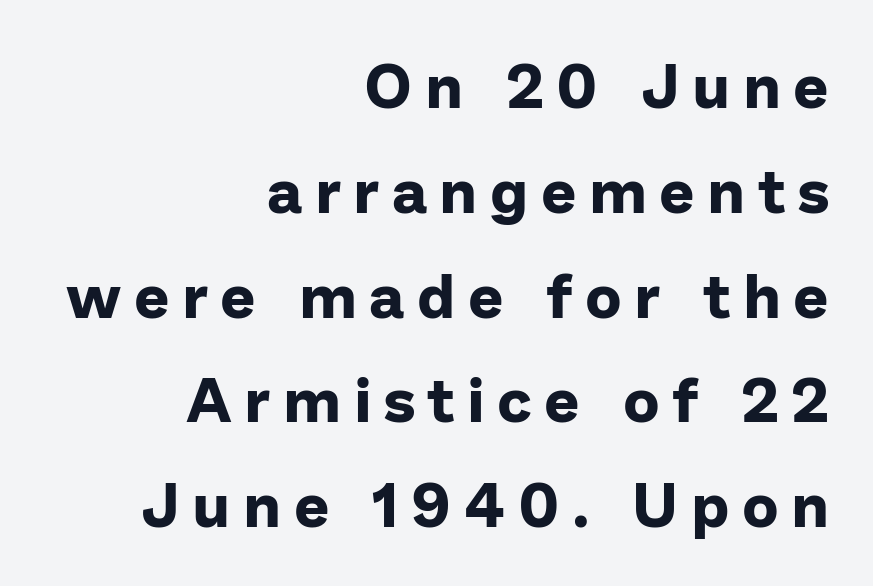
The strip under each line holds only bare page. The typesetter chose a ragged-left arrangement here. Typographically, this falls in the sans-serif category. A typesetter would mark this as roman, not italic. Baseline-to-baseline distance is the conventional proportion of letter height.
